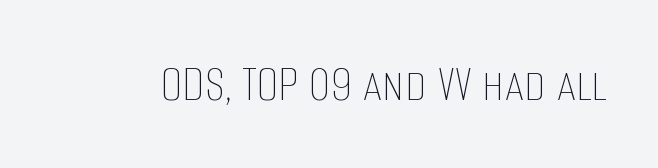
Q: Is the text bold? A: No.
Q: Is the text italic (slanted)? A: No, it is upright.
Q: Is the text underlined? A: No.
Q: Is the spacing between letters normal or unusually wide? A: Normal.
Q: Width (condensed, normal, or wide)? A: Condensed.
Q: Stroke contrast? A: Low.
Q: x-height? A: Large.
Q: Monospaced? A: No.
